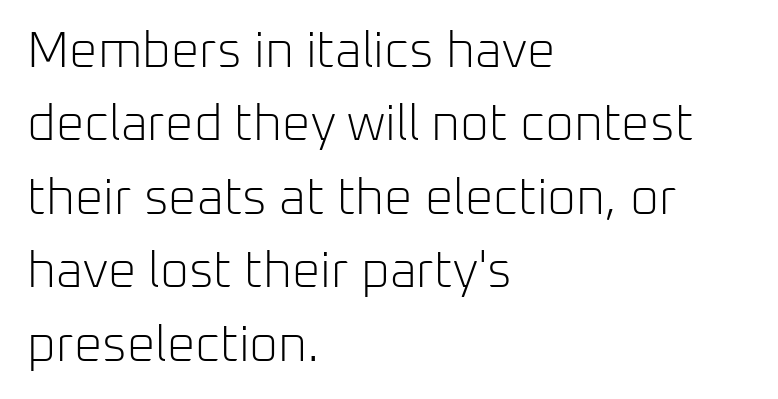
Serif or sans? Sans — the stroke terminals are bare. Letter spacing: default. You could not count columns in this text — the font is proportionally spaced. What's the leading like? Ordinary, nothing unusual.
